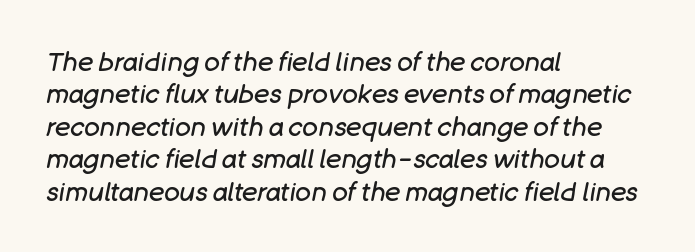
{"italic": "yes", "lean": "right", "slant_degrees": 11, "bold": "no", "underline": "no", "align": "left", "line_spacing": "normal", "line_spacing_ratio": 1.25, "letter_spacing": "normal", "letter_spacing_em": 0.0, "glyph_px": 26}
